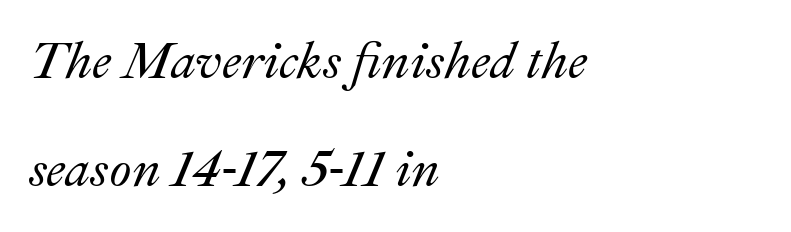
The image shows 51 px text type, italic (leaning right); set left-aligned, loose line spacing (2.12x), normal letter spacing, not underlined; medium stroke contrast and a small x-height.
